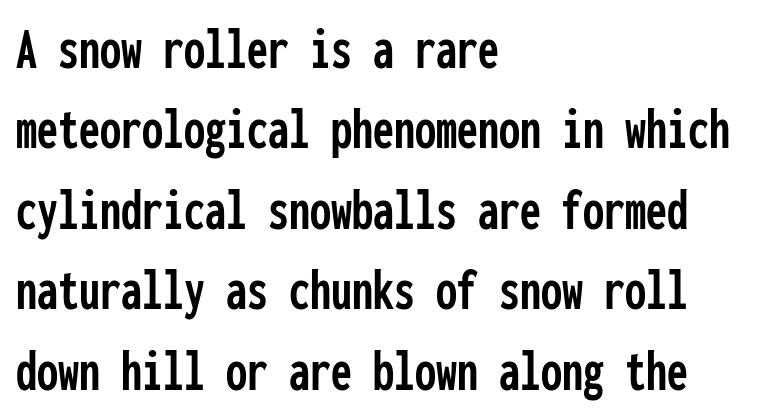
{"serif": "no", "italic": "no", "width": "condensed", "stroke_contrast": "low", "x_height": "medium", "monospaced": "yes", "underline": "no", "align": "left", "line_spacing": "normal", "line_spacing_ratio": 1.34, "letter_spacing": "normal", "letter_spacing_em": 0.0, "glyph_px": 60}
